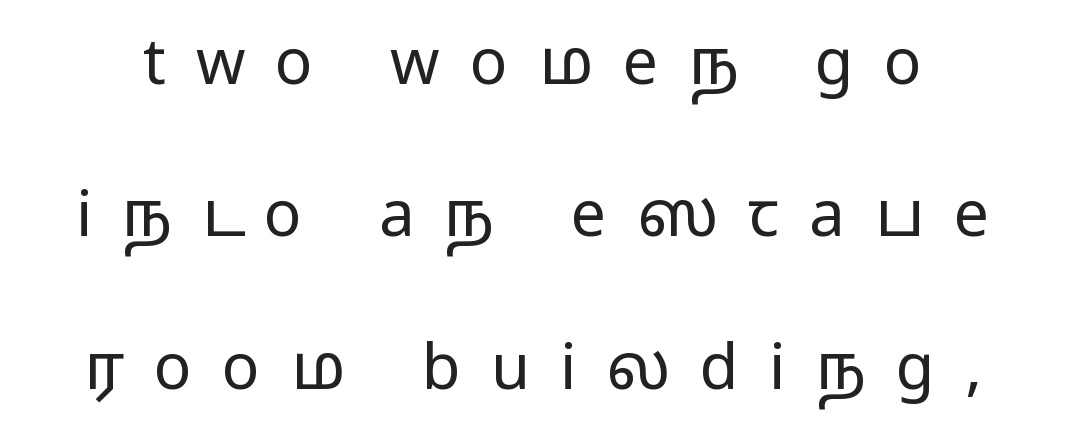
The line-height multiplier appears high, well above default. A roman cut, with each character standing at attention. Here the designer chose a conventional face with non-uniform glyph widths. This rendering widens character spacing well past its baseline value. Note: no serifs on the glyphs. Letters rest on an invisible, unmarked baseline.
